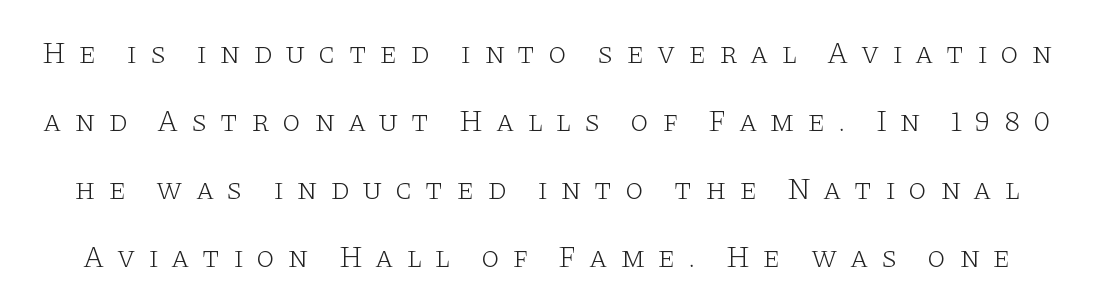
Q: Is the text bold? A: No.
Q: Is the text italic (slanted)? A: No, it is upright.
Q: Is the typeface a serif or a sans-serif typeface? A: Serif.
Q: Is the text underlined? A: No.
Q: Is the spacing between letters normal or unusually wide? A: Unusually wide.
Q: Is the spacing between lines tight, normal or loose? A: Loose.
Q: Width (condensed, normal, or wide)? A: Wide.
Q: Stroke contrast? A: Low.
Q: x-height? A: Large.
Q: Monospaced? A: No.
